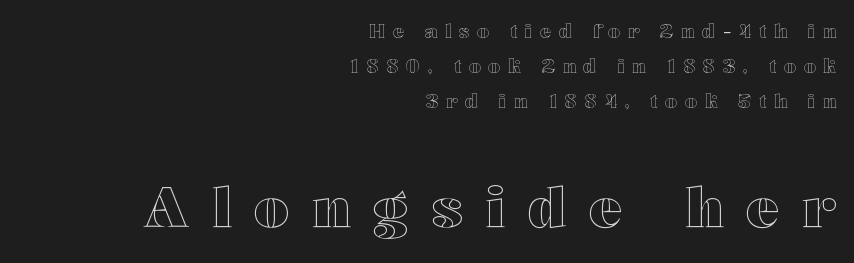
The image shows 56 px wide type, upright; set right-aligned, line spacing 1.85x, unusually wide letter spacing (+0.4 em), not underlined; the second (bottom) block is 2.95x larger; a medium x-height.
